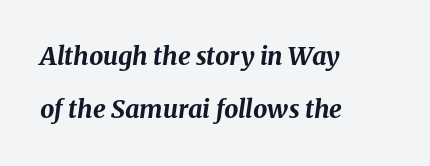
The image shows 25 px bold type, italic (leaning right); set left-aligned, loose line spacing (2.14x), normal letter spacing, not underlined.
